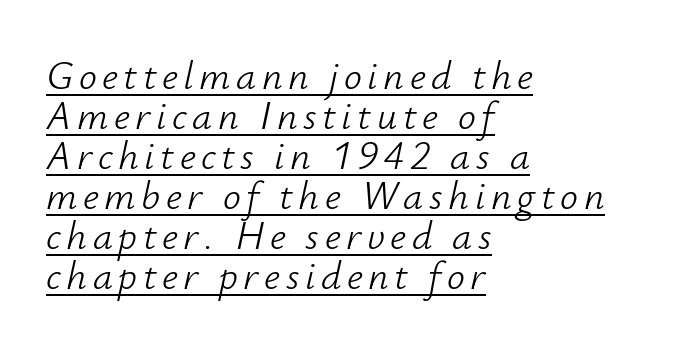
The image shows 40 px light type, italic (leaning right); set left-aligned, tight line spacing (1.0x), underlined; low stroke contrast and a small x-height.
